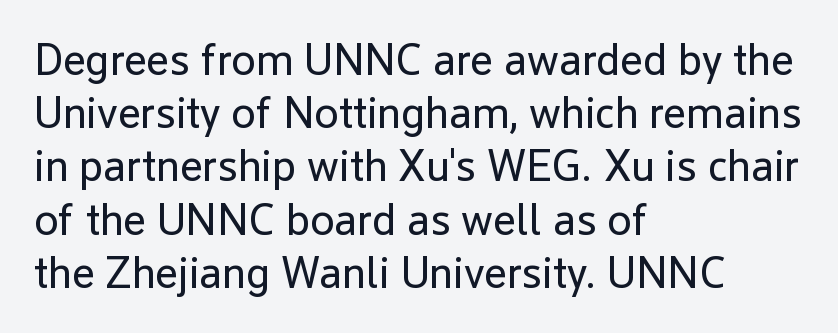
Q: Is the text bold? A: No.
Q: Is the text italic (slanted)? A: No, it is upright.
Q: Is the typeface a serif or a sans-serif typeface? A: Sans-serif.
Q: Is the text underlined? A: No.
Q: How is the paragraph aligned? A: Left-aligned.
Q: Is the spacing between letters normal or unusually wide? A: Normal.
Q: Width (condensed, normal, or wide)? A: Normal.
Q: Stroke contrast? A: Low.
Q: x-height? A: Medium.
Q: Monospaced? A: No.
